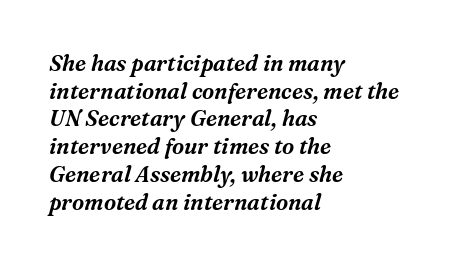
{"italic": "yes", "lean": "right", "slant_degrees": 16, "underline": "no", "align": "left", "line_spacing": "normal", "line_spacing_ratio": 1.26, "letter_spacing": "normal", "letter_spacing_em": 0.0, "glyph_px": 22}
